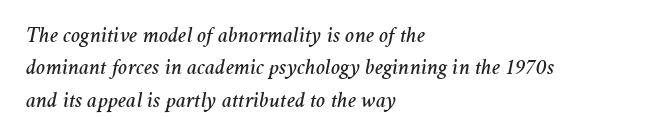
{"italic": "yes", "lean": "right", "slant_degrees": 11, "underline": "no", "align": "left", "line_spacing": "normal", "line_spacing_ratio": 1.47, "letter_spacing": "normal", "letter_spacing_em": 0.0, "glyph_px": 22}
